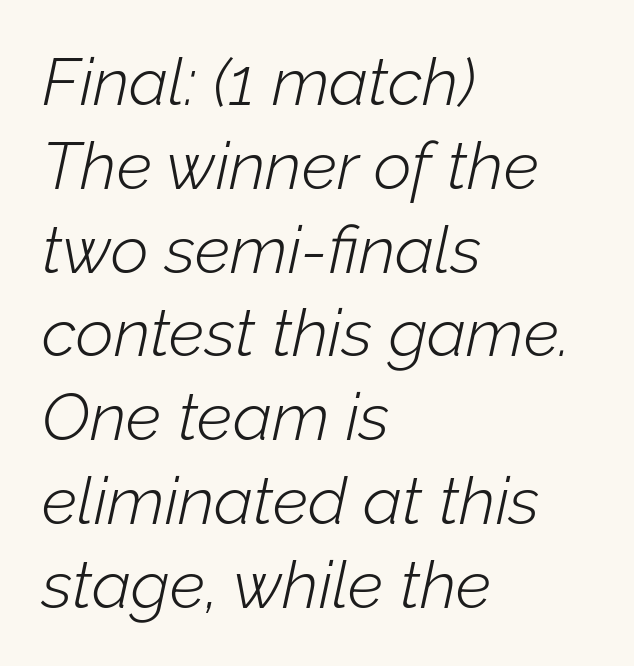
{"italic": "yes", "lean": "right", "slant_degrees": 12, "bold": "no", "weight": "light", "width": "normal", "stroke_contrast": "low", "x_height": "medium", "monospaced": "no", "underline": "no", "align": "left", "line_spacing": "normal", "line_spacing_ratio": 1.27, "letter_spacing": "normal", "letter_spacing_em": 0.0, "glyph_px": 66}
